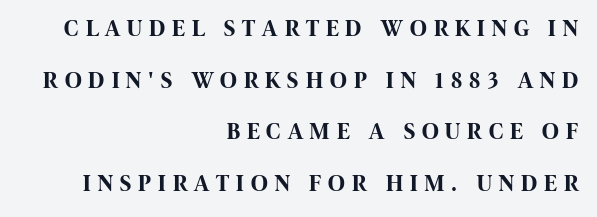
{"italic": "no", "bold": "yes", "underline": "no", "align": "right", "line_spacing": "loose", "line_spacing_ratio": 2.24, "letter_spacing": "wide", "letter_spacing_em": 0.31, "glyph_px": 23}
